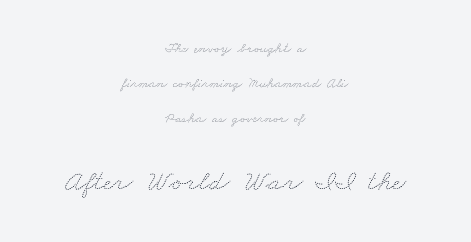
Q: Is the text bold? A: No.
Q: Is the text underlined? A: No.
Q: How is the paragraph aligned? A: Centered.
Q: Is the spacing between letters normal or unusually wide? A: Normal.
Q: Is the spacing between lines tight, normal or loose? A: Loose.
Q: Which block of text is set in a larger size, the first (top) or the second (bottom)? A: The second (bottom) one.
Q: Width (condensed, normal, or wide)? A: Wide.
Q: Stroke contrast? A: Medium.
Q: x-height? A: Small.
Q: Monospaced? A: No.
